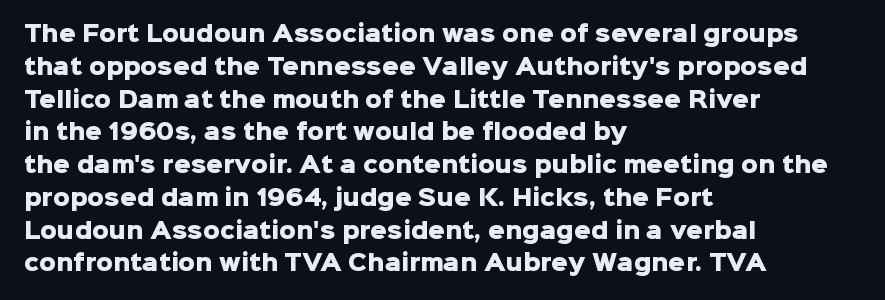
Q: Is the text bold? A: Yes.
Q: Is the text italic (slanted)? A: No, it is upright.
Q: Is the text underlined? A: No.
Q: How is the paragraph aligned? A: Left-aligned.
Q: Is the spacing between letters normal or unusually wide? A: Normal.
Q: Is the spacing between lines tight, normal or loose? A: Normal.
